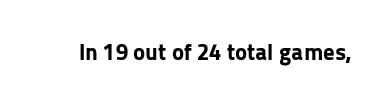
Notice how thick the strokes are: this is what a full bold looks like. In terms of letterspacing, this is plain default setting. The specimen omits any rule beneath the text block's lines. The lettering stays uniformly vertical, giving the passage a roman look.
